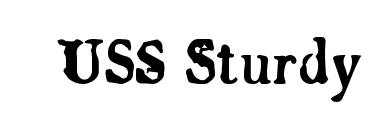
{"serif": "yes", "italic": "no", "width": "normal", "stroke_contrast": "low", "x_height": "small", "monospaced": "no", "underline": "no", "letter_spacing": "normal", "letter_spacing_em": 0.0, "glyph_px": 57}
